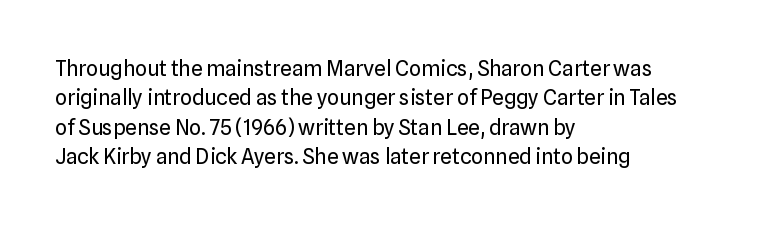
Q: Is the text bold? A: No.
Q: Is the text italic (slanted)? A: No, it is upright.
Q: Is the text underlined? A: No.
Q: How is the paragraph aligned? A: Left-aligned.
Q: Is the spacing between letters normal or unusually wide? A: Normal.
Q: Is the spacing between lines tight, normal or loose? A: Normal.
